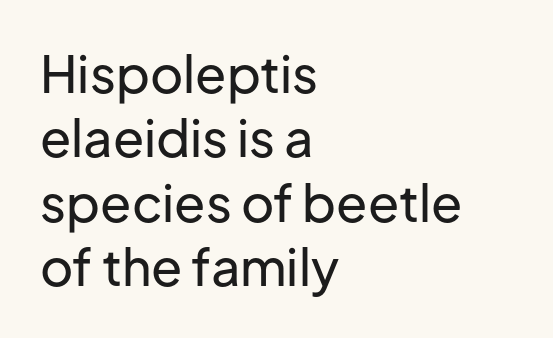
{"serif": "no", "italic": "no", "width": "normal", "stroke_contrast": "low", "x_height": "medium", "monospaced": "no", "underline": "no", "align": "left", "line_spacing": "normal", "line_spacing_ratio": 1.26, "letter_spacing": "normal", "letter_spacing_em": 0.0, "glyph_px": 51}
